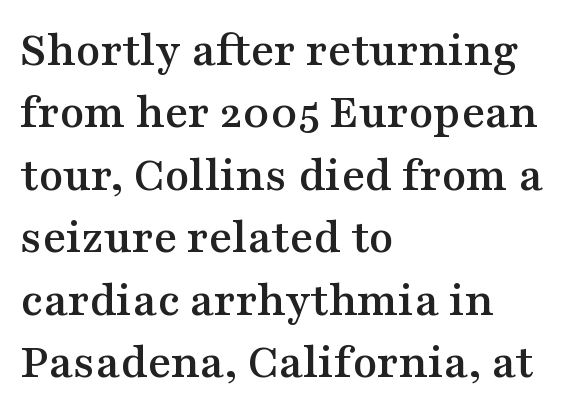
{"serif": "yes", "italic": "no", "width": "wide", "stroke_contrast": "medium", "x_height": "medium", "monospaced": "no", "underline": "no", "align": "left", "line_spacing": "normal", "line_spacing_ratio": 1.25, "letter_spacing": "normal", "letter_spacing_em": 0.0, "glyph_px": 50}
